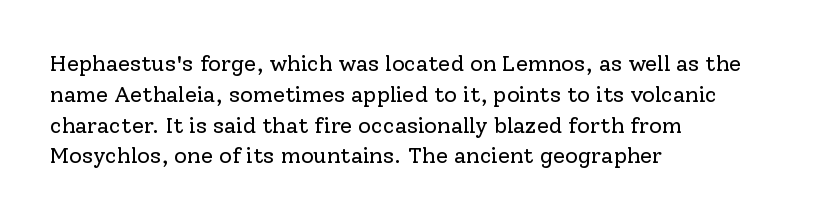
Summary of vertical rhythm: regular, with standard interline spacing. Short note: letters normally spaced. The font's upright variant was chosen for this text. Casual observation: everything's shoved over to the left.
